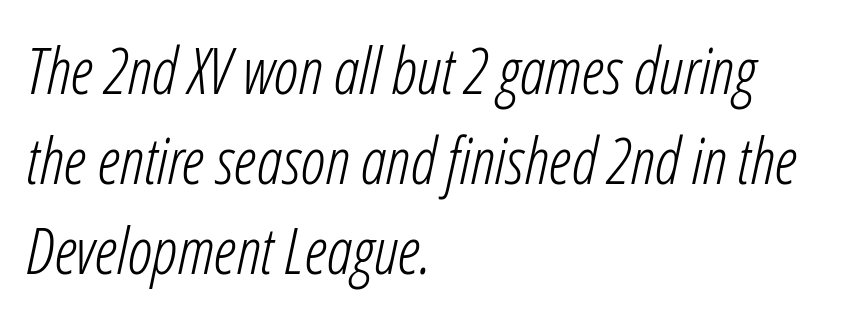
Q: Is the text bold? A: No.
Q: Is the text italic (slanted)? A: Yes, it leans right by about 12 degrees.
Q: Is the text underlined? A: No.
Q: How is the paragraph aligned? A: Left-aligned.
Q: Is the spacing between letters normal or unusually wide? A: Normal.
Q: Is the spacing between lines tight, normal or loose? A: Normal.
Q: Width (condensed, normal, or wide)? A: Condensed.
Q: Stroke contrast? A: Low.
Q: x-height? A: Medium.
Q: Monospaced? A: No.
